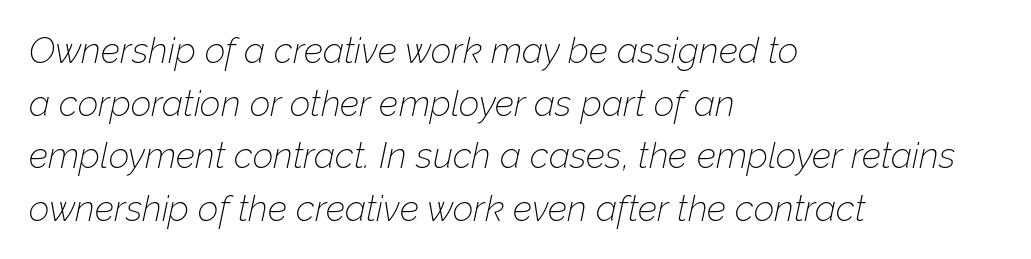
{"italic": "yes", "lean": "right", "slant_degrees": 12, "bold": "no", "weight": "thin", "width": "normal", "stroke_contrast": "low", "x_height": "medium", "monospaced": "no", "underline": "no", "align": "left", "line_spacing": "normal", "line_spacing_ratio": 1.46, "letter_spacing": "normal", "letter_spacing_em": 0.0, "glyph_px": 36}
